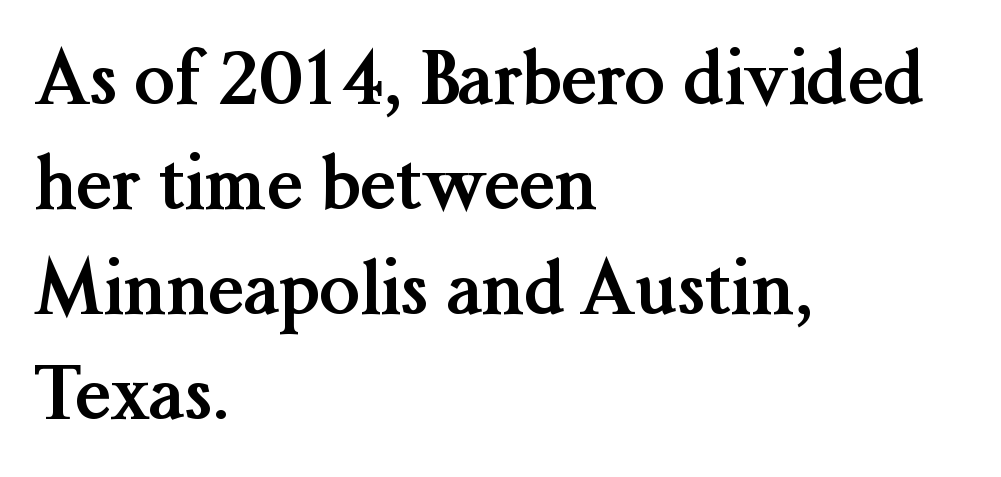
The image shows 73 px semibold serif type, upright; set left-aligned, normal line spacing (1.44x), normal letter spacing, not underlined; medium stroke contrast and a medium x-height.
